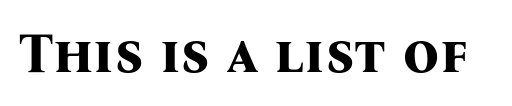
Q: Is the text bold? A: Yes.
Q: Is the text italic (slanted)? A: No, it is upright.
Q: Is the typeface a serif or a sans-serif typeface? A: Serif.
Q: Is the text underlined? A: No.
Q: Is the spacing between letters normal or unusually wide? A: Normal.
Q: Width (condensed, normal, or wide)? A: Normal.
Q: Stroke contrast? A: Medium.
Q: x-height? A: Medium.
Q: Monospaced? A: No.
